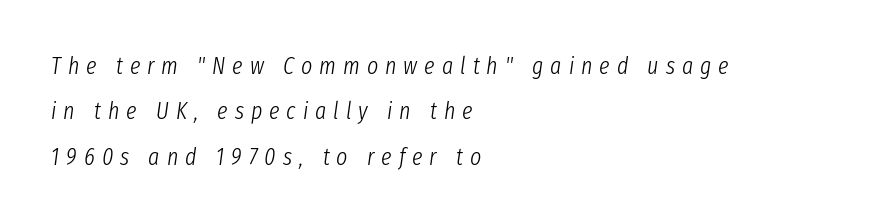
The strokes are not fattened; the text isn't bold. Looking at the ascenders, they clearly lean. Where is the straight margin? On the left. Rule under the text: the space is simply empty.
